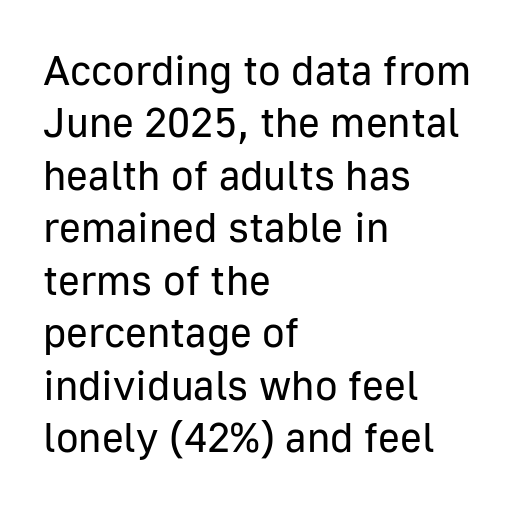
Unmarked baselines from the first word to the last. The face used here is proportionally spaced, like ordinary book or web type. Whoever set this chose a conventional vertical rhythm. Nothing unusual about the tracking: characters are spaced as the font intends. Ordinary non-slanted type is in use. Look at the bottom of the vertical strokes: they stop flat, with no serifs.
